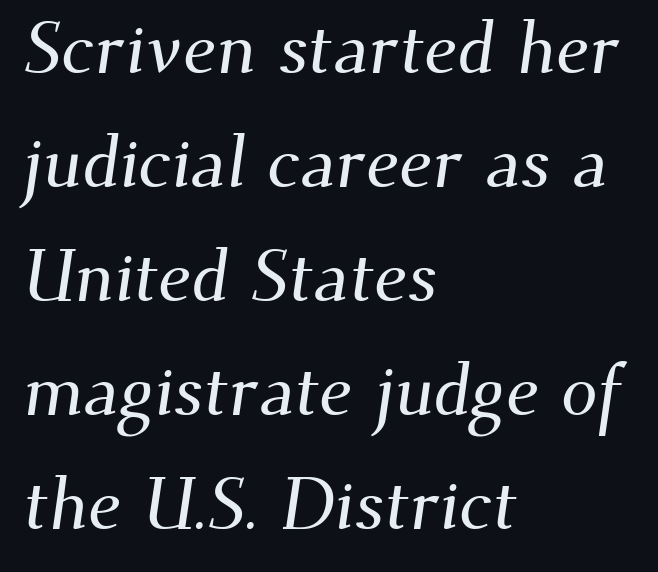
How would I describe the line gaps? Plain and ordinary. Line starts are locked; line ends wander. The passage shown is typeset with a serif family. The horizontal fit of the characters is conventional and even. Honestly, there is no underline to notice here at all. The rendering uses natural spacing where letterforms have individual widths.
